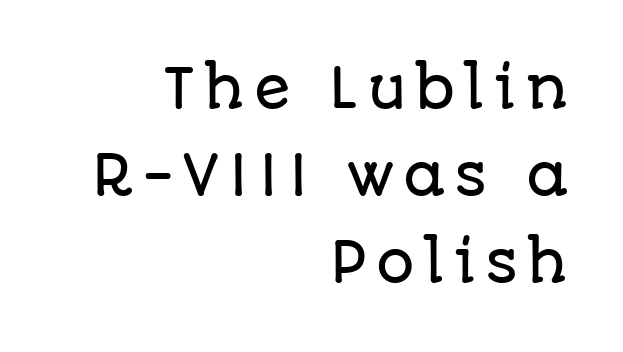
Q: Is the text italic (slanted)? A: No, it is upright.
Q: Is the typeface a serif or a sans-serif typeface? A: Sans-serif.
Q: Is the text underlined? A: No.
Q: How is the paragraph aligned? A: Right-aligned.
Q: Is the spacing between lines tight, normal or loose? A: Normal.
Q: Width (condensed, normal, or wide)? A: Normal.
Q: Stroke contrast? A: Low.
Q: x-height? A: Large.
Q: Monospaced? A: No.
